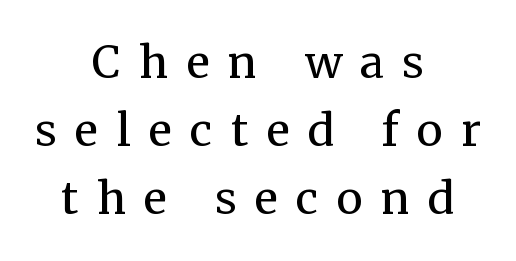
The string is rendered with underlining switched off. The typography opts for an upright posture over an oblique one. Serifs: yes, visible at the terminals of the letterforms. How would I describe the line gaps? Plain and ordinary. The letters are spread apart with noticeably loose tracking. Each letter keeps its own natural width here, so spacing adapts to shape.
